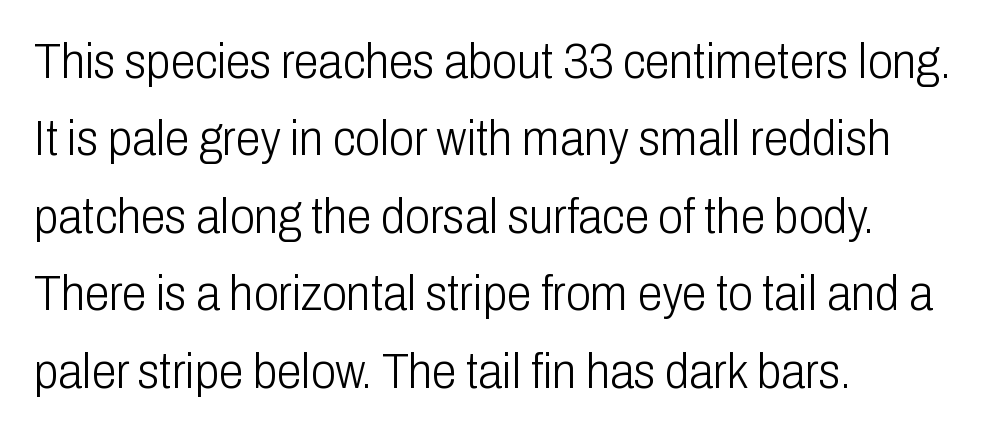
Q: Is the text bold? A: No.
Q: Is the text italic (slanted)? A: No, it is upright.
Q: Is the typeface a serif or a sans-serif typeface? A: Sans-serif.
Q: Is the text underlined? A: No.
Q: How is the paragraph aligned? A: Left-aligned.
Q: Is the spacing between letters normal or unusually wide? A: Normal.
Q: Is the spacing between lines tight, normal or loose? A: Normal.
Q: Width (condensed, normal, or wide)? A: Condensed.
Q: Stroke contrast? A: Low.
Q: x-height? A: Medium.
Q: Monospaced? A: No.
